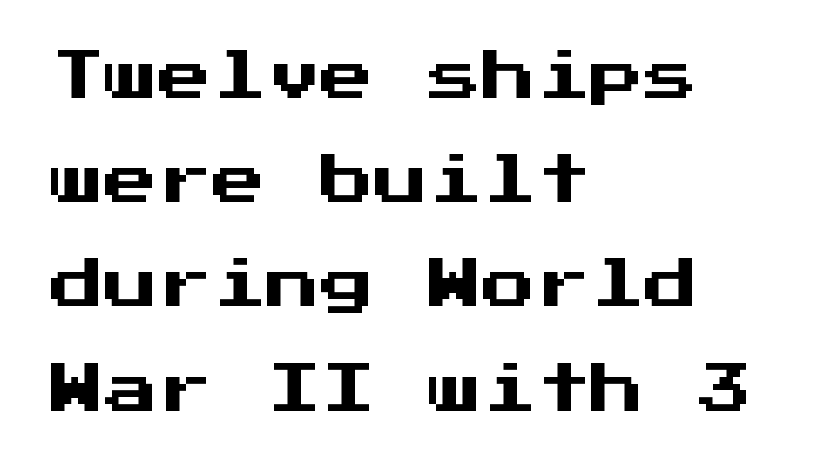
{"serif": "no", "italic": "no", "width": "normal", "stroke_contrast": "medium", "x_height": "medium", "monospaced": "yes", "underline": "no", "align": "left", "line_spacing": "loose", "line_spacing_ratio": 1.93, "letter_spacing": "normal", "letter_spacing_em": 0.0, "glyph_px": 54}
